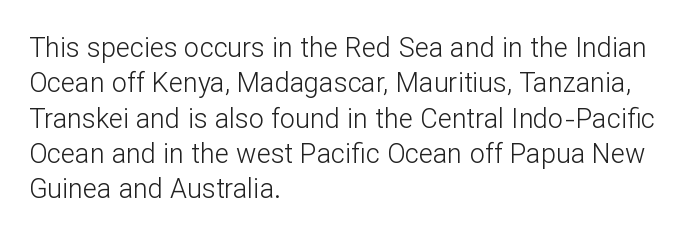
Q: Is the text bold? A: No.
Q: Is the text italic (slanted)? A: No, it is upright.
Q: Is the text underlined? A: No.
Q: How is the paragraph aligned? A: Left-aligned.
Q: Is the spacing between letters normal or unusually wide? A: Normal.
Q: Is the spacing between lines tight, normal or loose? A: Normal.
